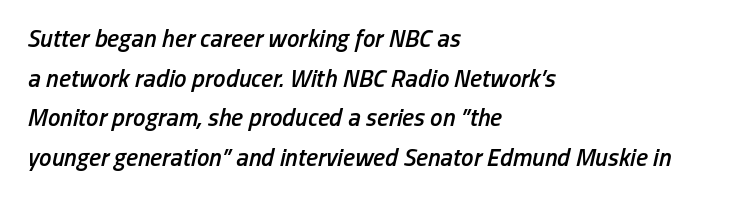
{"italic": "yes", "lean": "right", "slant_degrees": 13, "bold": "semi", "underline": "no", "align": "left", "line_spacing": "normal", "line_spacing_ratio": 1.59, "letter_spacing": "normal", "letter_spacing_em": 0.0, "glyph_px": 25}
